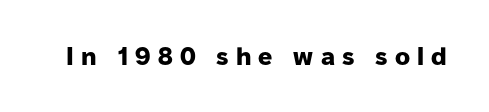
{"italic": "no", "bold": "yes", "underline": "no", "letter_spacing": "wide", "letter_spacing_em": 0.29, "glyph_px": 25}
